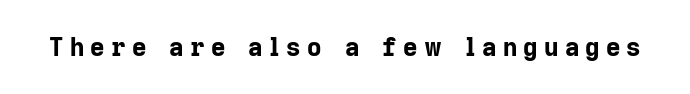
The image shows 25 px bold type, upright; set unusually wide letter spacing (+0.25 em), not underlined.
